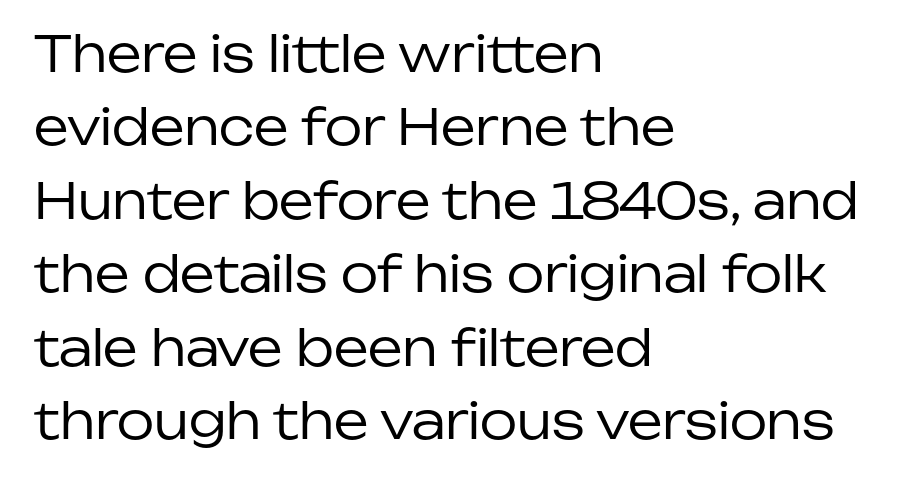
The image shows 49 px regular-weight sans-serif type, upright; set left-aligned, normal line spacing (1.5x), normal letter spacing, not underlined; low stroke contrast and a medium x-height.
